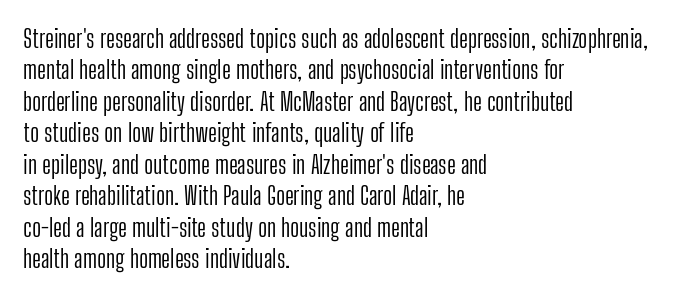
The image shows 25 px text type, upright; set left-aligned, normal line spacing (1.26x), normal letter spacing, not underlined.
